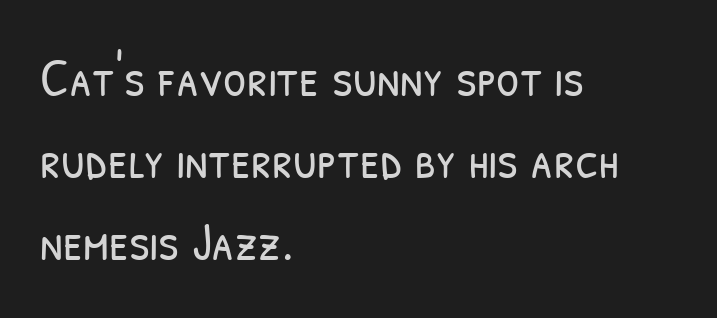
These lines keep a tight, regular rhythm from letter to letter. Stroke terminals: plain, sans-serif. Here the designer chose a conventional face with non-uniform glyph widths. Caption: face not bold, strokes unweighted. Quick note: interline space is typical. Caption: multi-line text, flush left, ragged right.
